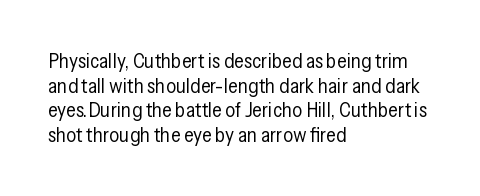
{"italic": "no", "bold": "no", "underline": "no", "align": "left", "line_spacing_ratio": 1.23, "letter_spacing": "normal", "letter_spacing_em": 0.0, "glyph_px": 20}
